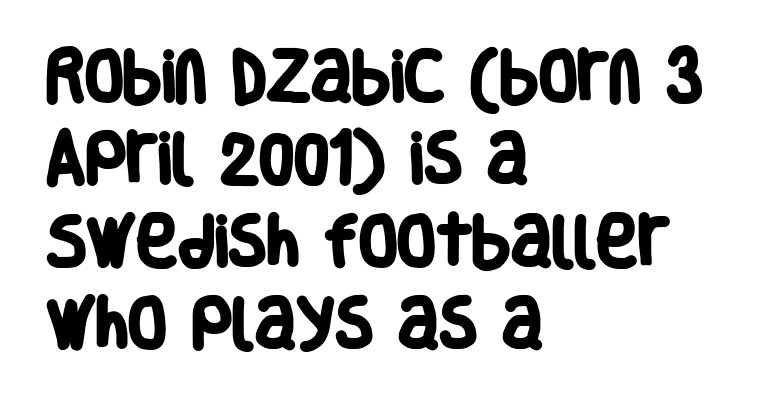
Q: Is the text bold? A: Yes.
Q: Is the typeface a serif or a sans-serif typeface? A: Sans-serif.
Q: Is the text underlined? A: No.
Q: How is the paragraph aligned? A: Left-aligned.
Q: Is the spacing between letters normal or unusually wide? A: Normal.
Q: Is the spacing between lines tight, normal or loose? A: Normal.
Q: Width (condensed, normal, or wide)? A: Condensed.
Q: Stroke contrast? A: Low.
Q: x-height? A: Large.
Q: Monospaced? A: No.
